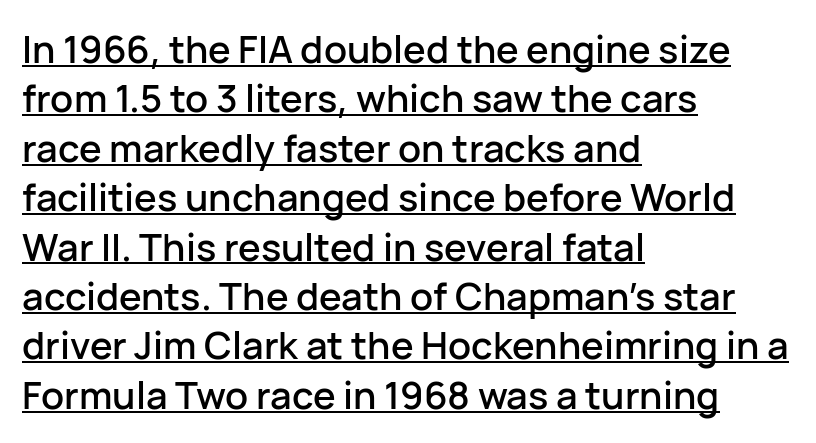
Q: Is the text italic (slanted)? A: No, it is upright.
Q: Is the typeface a serif or a sans-serif typeface? A: Sans-serif.
Q: Is the text underlined? A: Yes.
Q: How is the paragraph aligned? A: Left-aligned.
Q: Is the spacing between letters normal or unusually wide? A: Normal.
Q: Is the spacing between lines tight, normal or loose? A: Normal.
Q: Width (condensed, normal, or wide)? A: Normal.
Q: Stroke contrast? A: Low.
Q: x-height? A: Medium.
Q: Monospaced? A: No.
